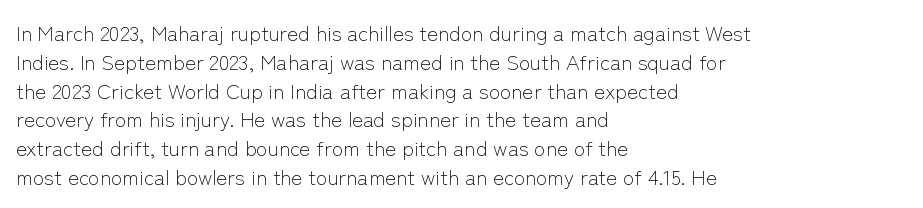
{"italic": "no", "bold": "no", "underline": "no", "align": "left", "line_spacing": "normal", "line_spacing_ratio": 1.37, "letter_spacing": "normal", "letter_spacing_em": 0.0, "glyph_px": 21}
